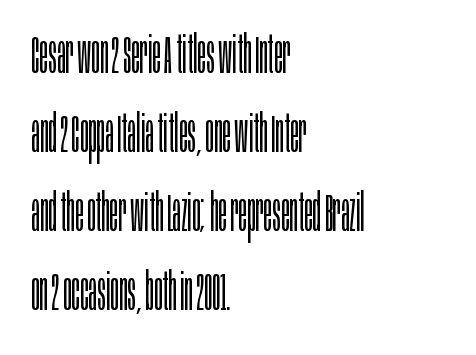
Q: Is the text bold? A: No.
Q: Is the text italic (slanted)? A: No, it is upright.
Q: Is the typeface a serif or a sans-serif typeface? A: Sans-serif.
Q: Is the text underlined? A: No.
Q: How is the paragraph aligned? A: Left-aligned.
Q: Is the spacing between letters normal or unusually wide? A: Normal.
Q: Is the spacing between lines tight, normal or loose? A: Normal.
Q: Width (condensed, normal, or wide)? A: Condensed.
Q: Stroke contrast? A: Low.
Q: x-height? A: Large.
Q: Monospaced? A: No.
